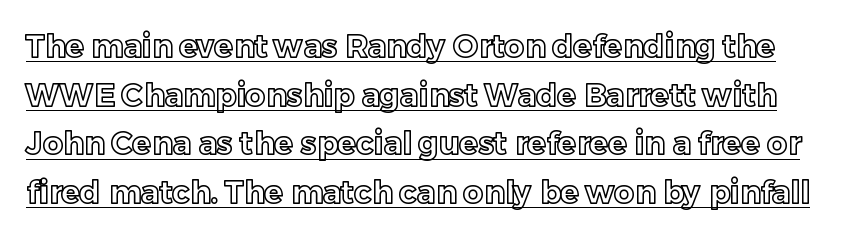
{"italic": "no", "width": "normal", "x_height": "medium", "monospaced": "no", "underline": "yes", "line_spacing": "normal", "line_spacing_ratio": 1.57, "letter_spacing": "normal", "letter_spacing_em": 0.0, "glyph_px": 31}
